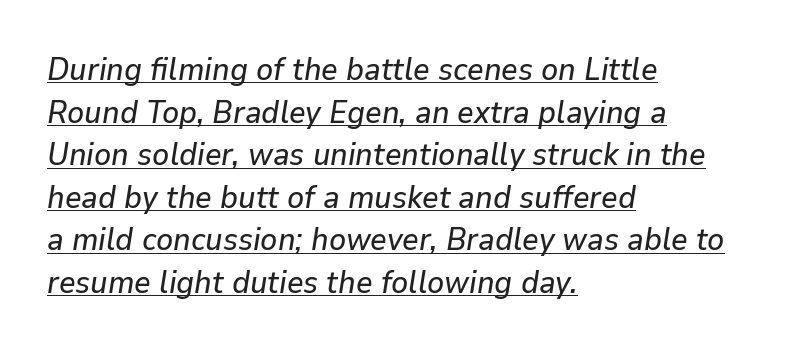
{"italic": "yes", "lean": "right", "slant_degrees": 9, "width": "normal", "stroke_contrast": "low", "x_height": "medium", "monospaced": "no", "underline": "yes", "align": "left", "line_spacing": "normal", "line_spacing_ratio": 1.33, "letter_spacing": "normal", "letter_spacing_em": 0.0, "glyph_px": 32}
